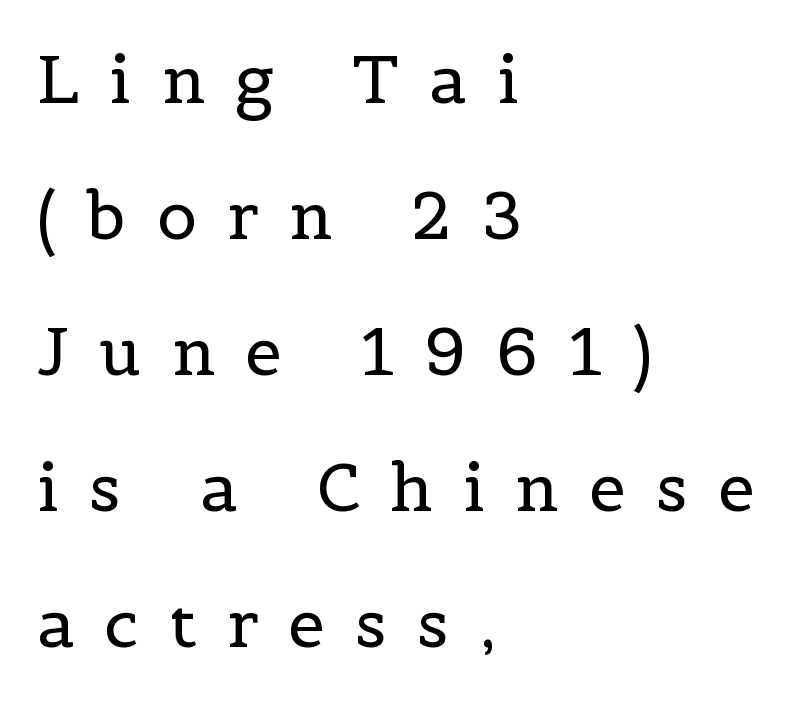
Lines of text with bare space underneath. Characters remain perfectly vertical along every line. Stems here are at most as thick as an everyday book face. The passage shown stacks its lines with a broad gap. A typesetter would call this heavily tracked-out type.
